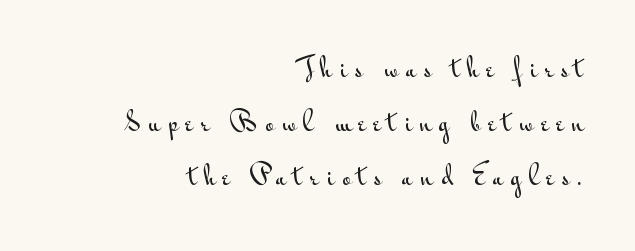
A typesetter would call this leading open, well beyond the default. Compared with typical body copy, the letter spacing here is much looser. Words float on clear page, feet unadorned. The typesetter chose a ragged-left arrangement here.
